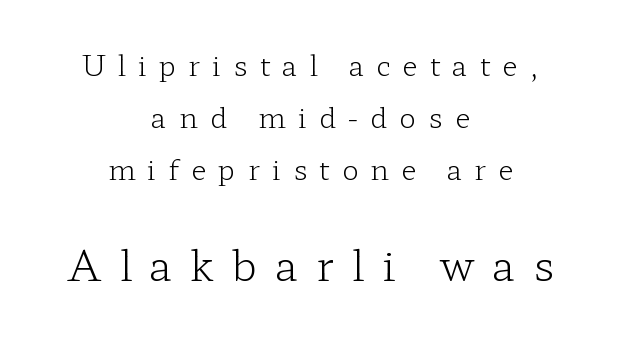
{"serif": "yes", "italic": "no", "bold": "no", "weight": "light", "width": "wide", "stroke_contrast": "low", "x_height": "medium", "monospaced": "no", "underline": "no", "align": "center", "line_spacing_ratio": 1.85, "letter_spacing": "wide", "letter_spacing_em": 0.43, "larger_block": "second", "size_ratio": 1.5, "glyph_px": 42}
